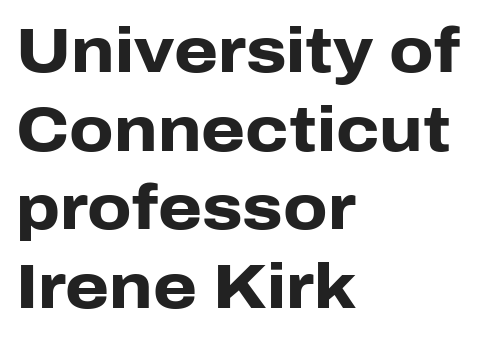
Q: Is the text bold? A: Yes.
Q: Is the text italic (slanted)? A: No, it is upright.
Q: Is the typeface a serif or a sans-serif typeface? A: Sans-serif.
Q: Is the text underlined? A: No.
Q: How is the paragraph aligned? A: Left-aligned.
Q: Is the spacing between letters normal or unusually wide? A: Normal.
Q: Is the spacing between lines tight, normal or loose? A: Normal.
Q: Width (condensed, normal, or wide)? A: Normal.
Q: Stroke contrast? A: Low.
Q: x-height? A: Medium.
Q: Monospaced? A: No.
